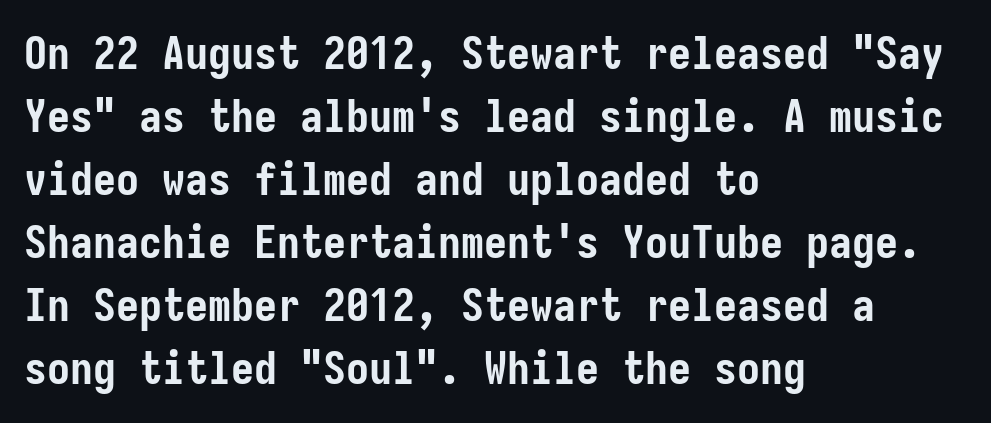
{"serif": "no", "italic": "no", "bold": "yes", "weight": "semibold", "width": "condensed", "stroke_contrast": "low", "x_height": "medium", "underline": "no", "align": "left", "line_spacing": "normal", "line_spacing_ratio": 1.37, "letter_spacing": "normal", "letter_spacing_em": 0.0, "glyph_px": 46}
